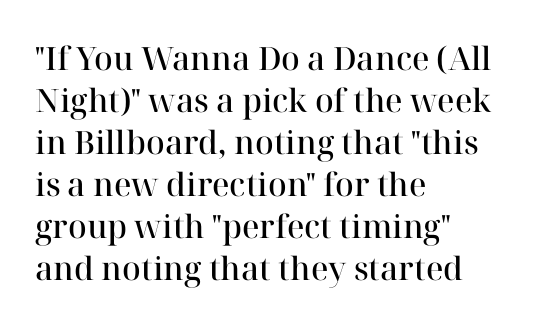
The image shows 32 px semibold serif type, upright; set left-aligned, normal line spacing (1.31x), normal letter spacing, not underlined; high stroke contrast and a medium x-height.
